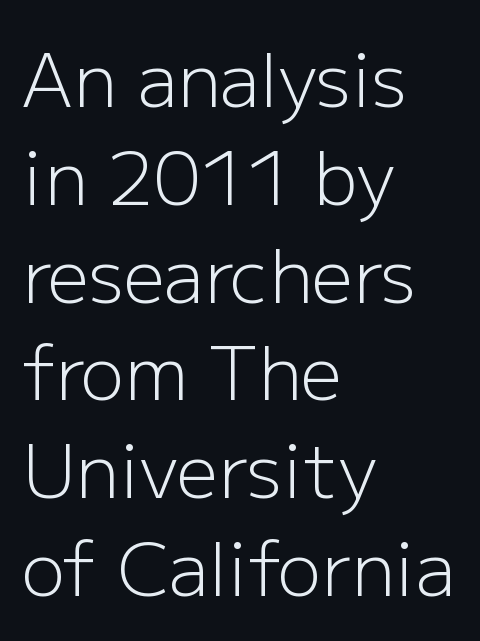
{"serif": "no", "italic": "no", "bold": "no", "weight": "light", "width": "normal", "stroke_contrast": "low", "x_height": "medium", "monospaced": "no", "underline": "no", "align": "left", "line_spacing": "normal", "line_spacing_ratio": 1.34, "letter_spacing": "normal", "letter_spacing_em": 0.0, "glyph_px": 73}
